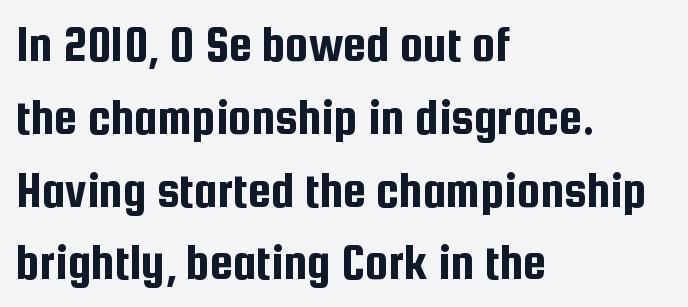
{"serif": "no", "italic": "no", "width": "condensed", "stroke_contrast": "low", "x_height": "medium", "monospaced": "no", "underline": "no", "align": "left", "line_spacing": "normal", "line_spacing_ratio": 1.4, "letter_spacing": "normal", "letter_spacing_em": 0.0, "glyph_px": 52}
